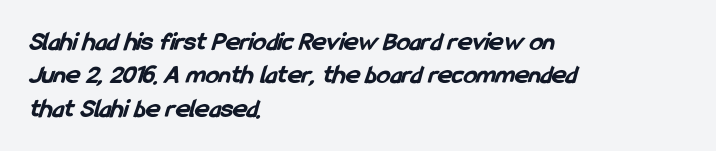
{"bold": "yes", "underline": "no", "align": "left", "line_spacing_ratio": 1.24, "letter_spacing": "normal", "letter_spacing_em": 0.0, "glyph_px": 27}
